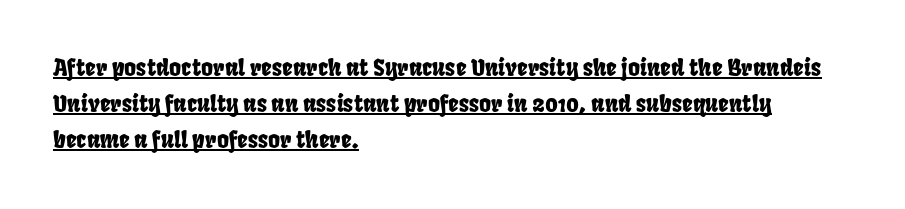
The image shows 23 px text type; set left-aligned, normal line spacing (1.57x), normal letter spacing, underlined.
